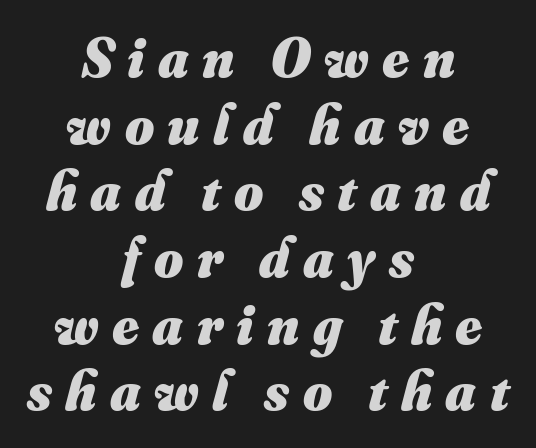
{"bold": "yes", "weight": "heavy", "width": "normal", "stroke_contrast": "medium", "x_height": "small", "monospaced": "no", "underline": "no", "align": "center", "line_spacing_ratio": 1.19, "letter_spacing": "wide", "letter_spacing_em": 0.24, "glyph_px": 56}
